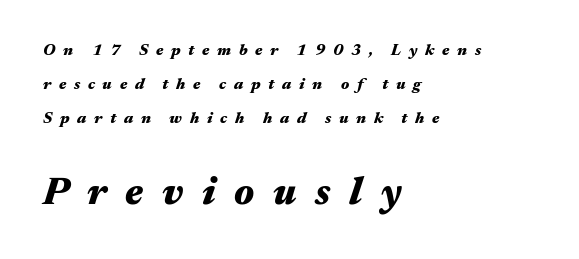
Q: Is the text bold? A: Yes.
Q: Is the text italic (slanted)? A: Yes, it leans right by about 17 degrees.
Q: Is the text underlined? A: No.
Q: How is the paragraph aligned? A: Left-aligned.
Q: Is the spacing between letters normal or unusually wide? A: Unusually wide.
Q: Is the spacing between lines tight, normal or loose? A: Loose.
Q: Which block of text is set in a larger size, the first (top) or the second (bottom)? A: The second (bottom) one.
Q: Width (condensed, normal, or wide)? A: Wide.
Q: Stroke contrast? A: Medium.
Q: x-height? A: Medium.
Q: Monospaced? A: No.
